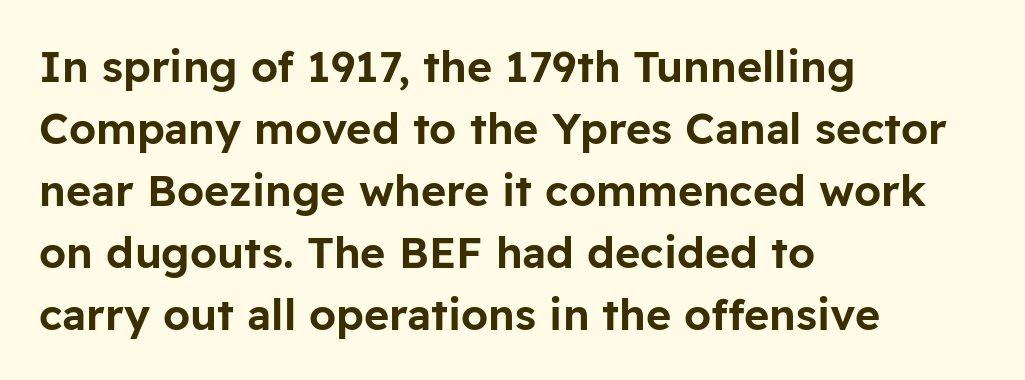
Students, observe: this is what conventionally led text looks like. Font category for this specimen: sans-serif. You can tell it's not italic because the verticals are truly vertical. The type is set solid horizontally, with unmodified tracking. The letters advance in unequal steps, a hallmark of proportional type. The zone under the glyphs is completely vacant.
